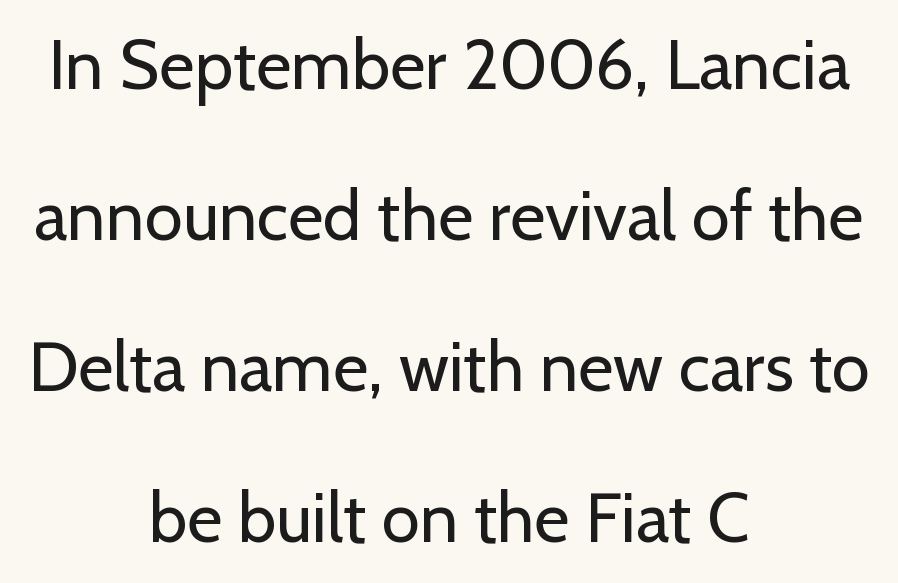
Notice the wide empty band between every row — that's loose leading. Compared with typical body copy, the letter spacing here is the same. Do the characters align in a grid? No, the font is proportional. Ordinary non-slanted type is in use. Compared with a typical body face, this is equally light or lighter still.
